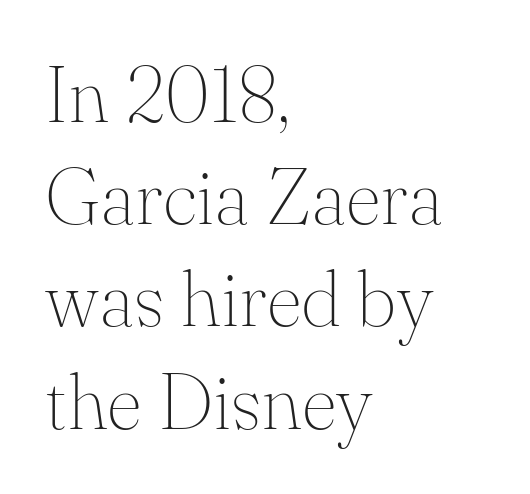
The image shows 78 px thin serif type, upright; set left-aligned, normal line spacing (1.31x), normal letter spacing, not underlined; medium stroke contrast and a small x-height.
